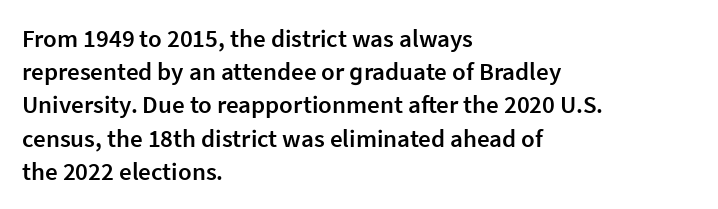
Q: Is the text bold? A: Semi-bold.
Q: Is the text italic (slanted)? A: No, it is upright.
Q: Is the text underlined? A: No.
Q: How is the paragraph aligned? A: Left-aligned.
Q: Is the spacing between letters normal or unusually wide? A: Normal.
Q: Is the spacing between lines tight, normal or loose? A: Normal.
